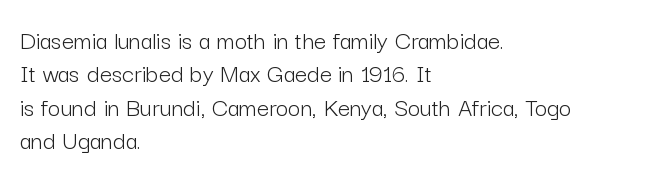
{"italic": "no", "bold": "no", "underline": "no", "align": "left", "line_spacing_ratio": 1.24, "letter_spacing": "normal", "letter_spacing_em": 0.0, "glyph_px": 27}
